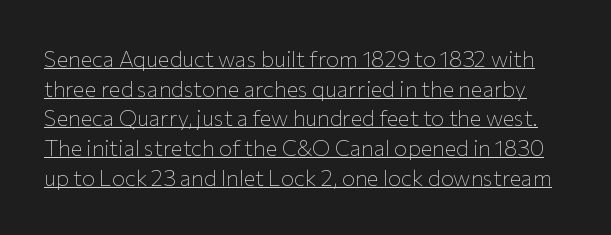
Q: Is the text bold? A: No.
Q: Is the text italic (slanted)? A: No, it is upright.
Q: Is the text underlined? A: Yes.
Q: Is the spacing between letters normal or unusually wide? A: Normal.
Q: Is the spacing between lines tight, normal or loose? A: Normal.
